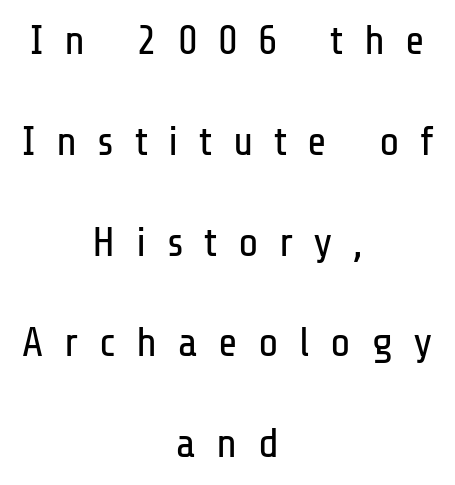
Q: Is the text bold? A: No.
Q: Is the text italic (slanted)? A: No, it is upright.
Q: Is the typeface a serif or a sans-serif typeface? A: Sans-serif.
Q: Is the text underlined? A: No.
Q: How is the paragraph aligned? A: Centered.
Q: Is the spacing between letters normal or unusually wide? A: Unusually wide.
Q: Is the spacing between lines tight, normal or loose? A: Loose.
Q: Width (condensed, normal, or wide)? A: Condensed.
Q: Stroke contrast? A: Low.
Q: x-height? A: Medium.
Q: Monospaced? A: No.
